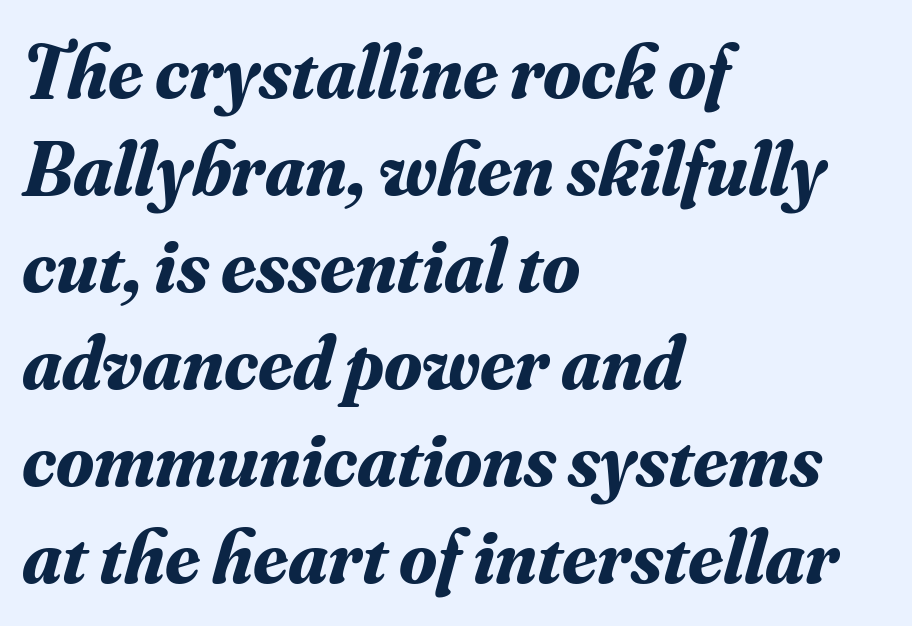
There's an unmistakable incline to the writing here. The rendering uses natural spacing where letterforms have individual widths. Observe the serifs anchoring each vertical stroke in this sample. Line beginnings align vertically; line endings do not.
